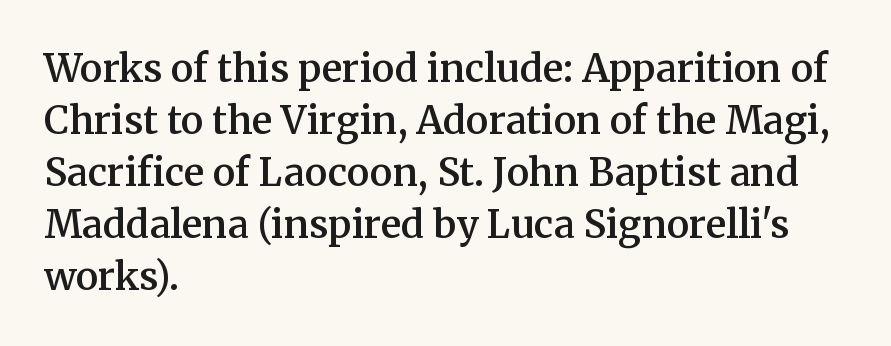
Q: Is the text bold? A: Semi-bold.
Q: Is the text italic (slanted)? A: No, it is upright.
Q: Is the typeface a serif or a sans-serif typeface? A: Serif.
Q: Is the text underlined? A: No.
Q: How is the paragraph aligned? A: Left-aligned.
Q: Is the spacing between letters normal or unusually wide? A: Normal.
Q: Is the spacing between lines tight, normal or loose? A: Normal.
Q: Width (condensed, normal, or wide)? A: Normal.
Q: Stroke contrast? A: Medium.
Q: x-height? A: Medium.
Q: Monospaced? A: No.
